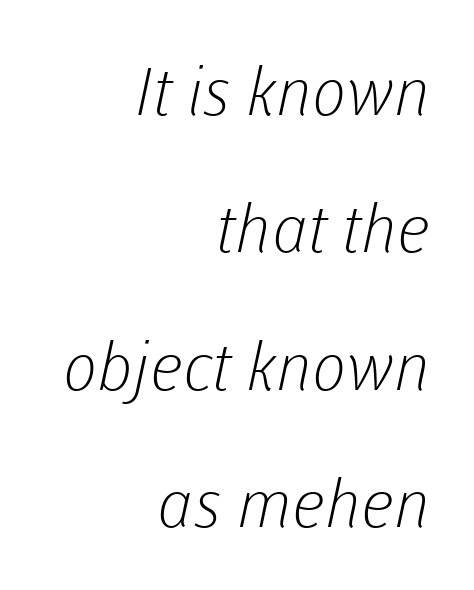
The image shows 66 px light sans-serif type; set right-aligned, loose line spacing (2.08x), normal letter spacing, not underlined; low stroke contrast and a medium x-height.
